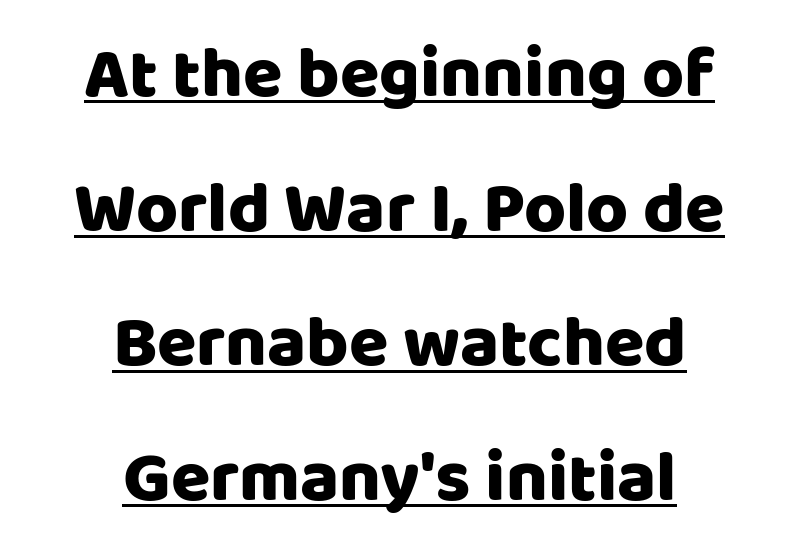
The image shows 72 px sans-serif type, upright; set centered, line spacing 1.87x, normal letter spacing, underlined; low stroke contrast and a large x-height.
